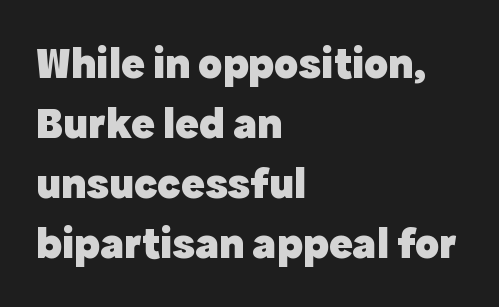
{"serif": "no", "italic": "no", "bold": "yes", "weight": "heavy", "width": "normal", "x_height": "medium", "monospaced": "no", "underline": "no", "align": "left", "line_spacing": "normal", "line_spacing_ratio": 1.36, "letter_spacing": "normal", "letter_spacing_em": 0.0, "glyph_px": 44}
